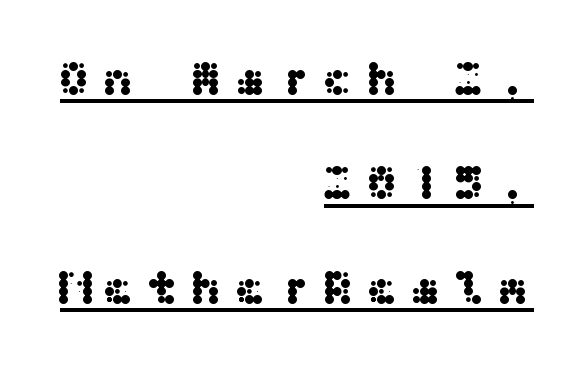
Reading down the column, the eye jumps a long way to each next line. The type is letterspaced generously, with wide tracking. Classification — sans serif. The type sits square on the baseline with zero lean. Beneath each row of characters lies a ruled line. A flush-right, rag-left setting is used for this passage.
